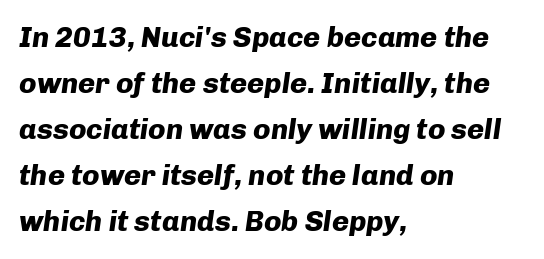
Q: Is the text bold? A: Yes.
Q: Is the text italic (slanted)? A: Yes, it leans right by about 8 degrees.
Q: Is the text underlined? A: No.
Q: How is the paragraph aligned? A: Left-aligned.
Q: Is the spacing between letters normal or unusually wide? A: Normal.
Q: Is the spacing between lines tight, normal or loose? A: Normal.
Q: Width (condensed, normal, or wide)? A: Normal.
Q: Stroke contrast? A: Low.
Q: x-height? A: Medium.
Q: Monospaced? A: No.
